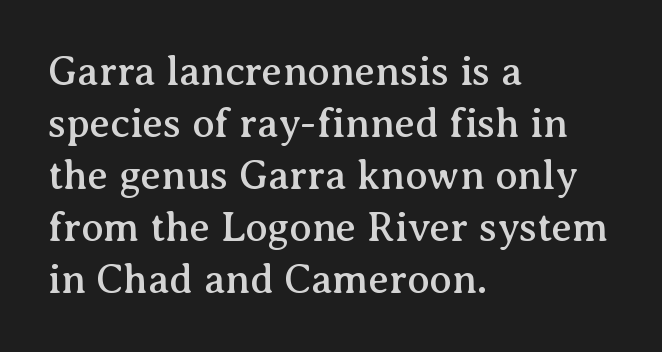
The face used here is proportionally spaced, like ordinary book or web type. Inter-character spacing is left at the font's built-in metrics. If you drew a ruler down the left edge, every line would touch it. The leading is moderate, giving the passage an even texture. Are there feet on the stems? There are — it's a serif. Unmarked baselines from the first word to the last.
